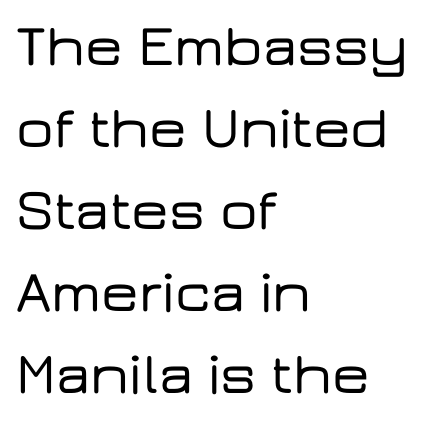
Q: Is the text italic (slanted)? A: No, it is upright.
Q: Is the typeface a serif or a sans-serif typeface? A: Sans-serif.
Q: Is the text underlined? A: No.
Q: How is the paragraph aligned? A: Left-aligned.
Q: Is the spacing between letters normal or unusually wide? A: Normal.
Q: Is the spacing between lines tight, normal or loose? A: Normal.
Q: Width (condensed, normal, or wide)? A: Wide.
Q: Stroke contrast? A: Low.
Q: x-height? A: Medium.
Q: Monospaced? A: No.
